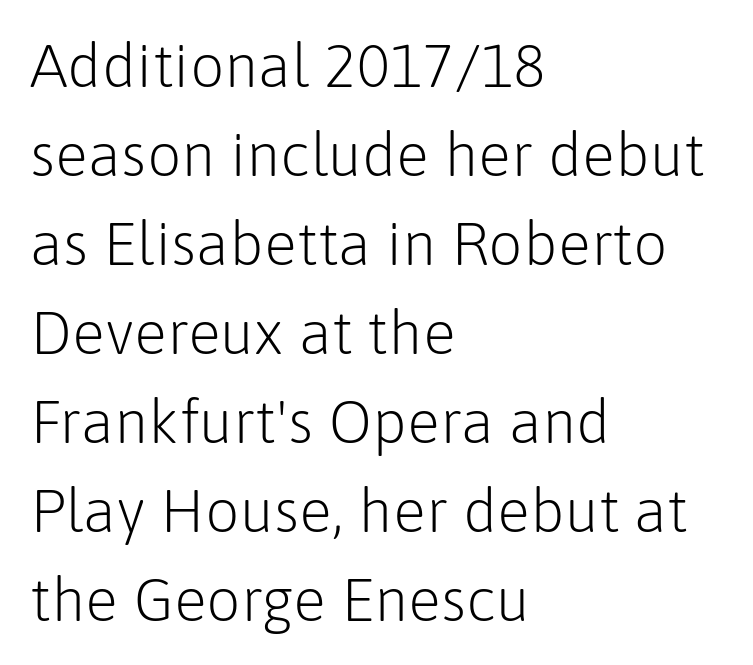
Compared with typical body copy, the letter spacing here is the same. The rendering uses natural spacing where letterforms have individual widths. Notice how the passage keeps a crisp vertical edge on the left only. Quick note: interline space is typical. This is the regular roman posture of the typeface.
